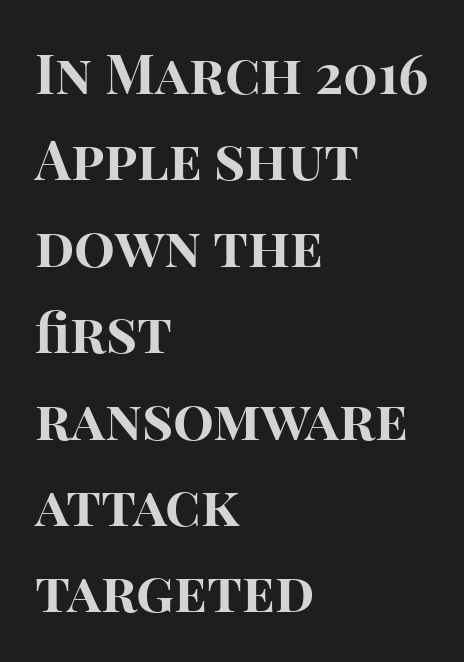
The image shows 54 px bold sans-serif type, upright; set left-aligned, normal line spacing (1.6x), normal letter spacing, not underlined; high stroke contrast and a large x-height.
